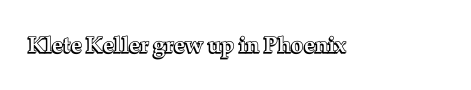
Tall strokes in this sample are plumb rather than angled. Short note: letters normally spaced. Lines of text with bare space underneath.
